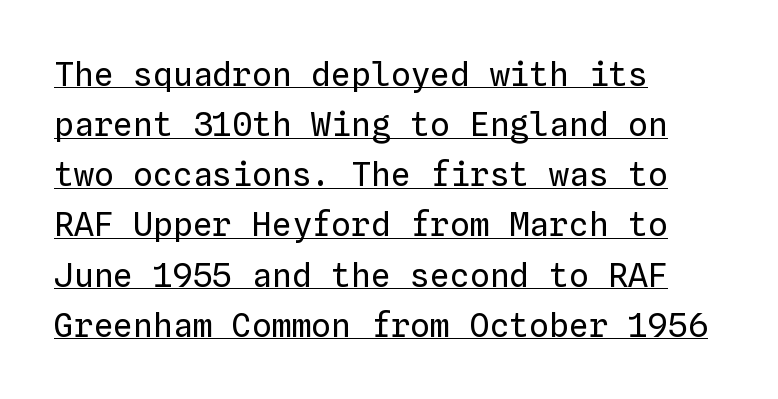
Q: Is the text bold? A: No.
Q: Is the text italic (slanted)? A: No, it is upright.
Q: Is the text underlined? A: Yes.
Q: How is the paragraph aligned? A: Left-aligned.
Q: Is the spacing between letters normal or unusually wide? A: Normal.
Q: Is the spacing between lines tight, normal or loose? A: Normal.
Q: Width (condensed, normal, or wide)? A: Normal.
Q: Stroke contrast? A: Low.
Q: x-height? A: Medium.
Q: Monospaced? A: Yes.
